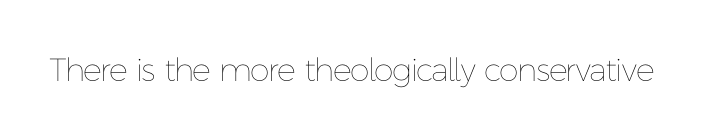
Characters remain perfectly vertical along every line. No chunkiness to these letters — they're not bold. You could not count columns in this text — the font is proportionally spaced. The gap between lines stays unmarked. This sample uses plain, unmodified letter spacing.
